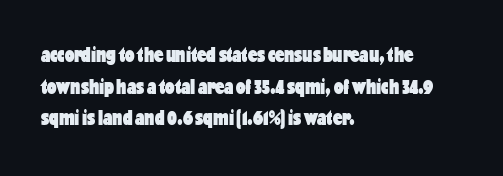
This is roman type, the default non-slanted kind. Observe the ordinary spacing: letters are neighbours, not strangers. The space between consecutive lines is moderate. Leftover space on each line is placed entirely after the last word. The string is rendered with underlining switched off. What weight is shown? A full bold with thick strokes.
